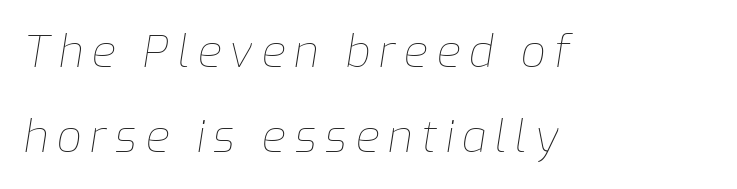
The image shows 44 px thin type, italic (leaning right); set left-aligned, loose line spacing (1.93x), not underlined; low stroke contrast and a medium x-height.
